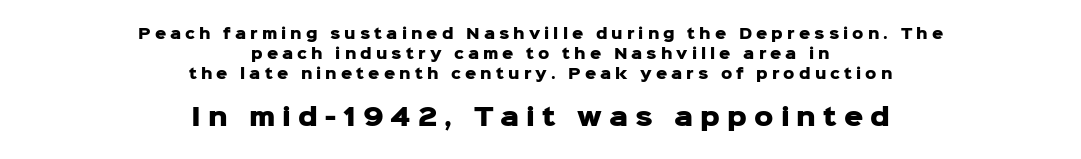
Q: Is the text bold? A: Yes.
Q: Is the text italic (slanted)? A: No, it is upright.
Q: Is the text underlined? A: No.
Q: How is the paragraph aligned? A: Centered.
Q: Is the spacing between letters normal or unusually wide? A: Unusually wide.
Q: Is the spacing between lines tight, normal or loose? A: Normal.
Q: Which block of text is set in a larger size, the first (top) or the second (bottom)? A: The second (bottom) one.
